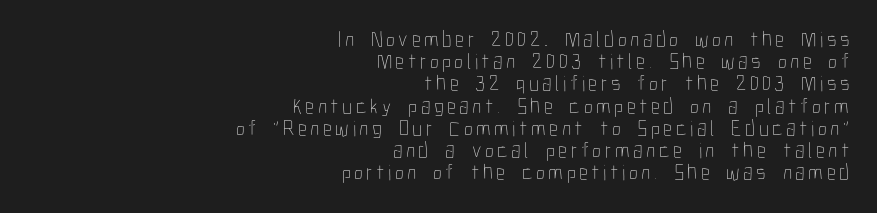
The image shows 22 px text type, upright; set right-aligned, tight line spacing (1.01x), not underlined.
